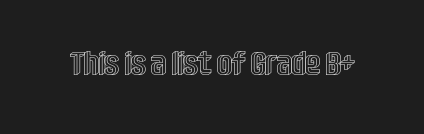
Q: Is the text italic (slanted)? A: No, it is upright.
Q: Is the text underlined? A: No.
Q: Is the spacing between letters normal or unusually wide? A: Normal.
Q: Width (condensed, normal, or wide)? A: Condensed.
Q: x-height? A: Large.
Q: Monospaced? A: No.
